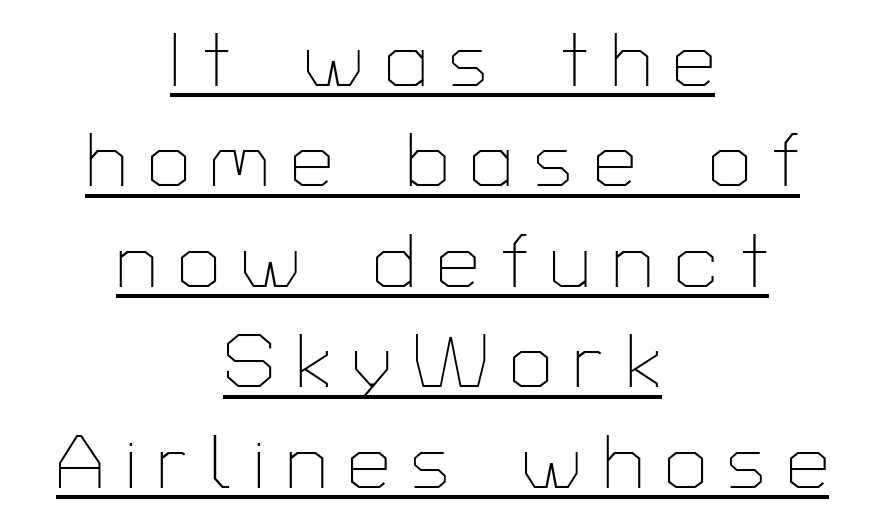
Q: Is the text bold? A: No.
Q: Is the text italic (slanted)? A: No, it is upright.
Q: Is the typeface a serif or a sans-serif typeface? A: Sans-serif.
Q: Is the text underlined? A: Yes.
Q: How is the paragraph aligned? A: Centered.
Q: Is the spacing between letters normal or unusually wide? A: Unusually wide.
Q: Is the spacing between lines tight, normal or loose? A: Normal.
Q: Width (condensed, normal, or wide)? A: Normal.
Q: Stroke contrast? A: Low.
Q: x-height? A: Medium.
Q: Monospaced? A: No.
